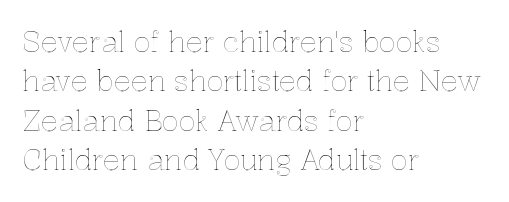
Q: Is the text italic (slanted)? A: No, it is upright.
Q: Is the text underlined? A: No.
Q: How is the paragraph aligned? A: Left-aligned.
Q: Is the spacing between letters normal or unusually wide? A: Normal.
Q: Is the spacing between lines tight, normal or loose? A: Normal.
Q: Width (condensed, normal, or wide)? A: Normal.
Q: x-height? A: Medium.
Q: Monospaced? A: No.
